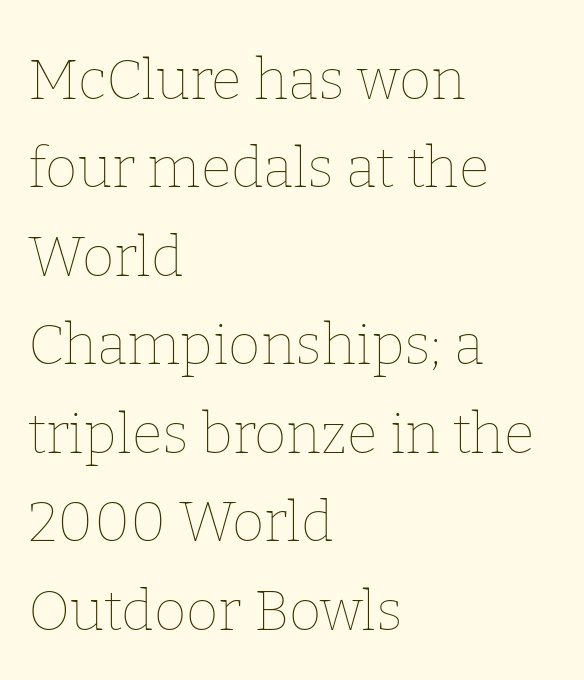
Q: Is the text bold? A: No.
Q: Is the text italic (slanted)? A: No, it is upright.
Q: Is the text underlined? A: No.
Q: How is the paragraph aligned? A: Left-aligned.
Q: Is the spacing between letters normal or unusually wide? A: Normal.
Q: Is the spacing between lines tight, normal or loose? A: Normal.
Q: Width (condensed, normal, or wide)? A: Normal.
Q: Stroke contrast? A: Low.
Q: x-height? A: Medium.
Q: Monospaced? A: No.
